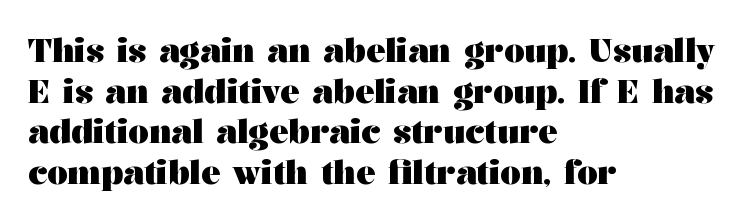
{"serif": "yes", "italic": "no", "bold": "yes", "weight": "heavy", "width": "wide", "stroke_contrast": "medium", "x_height": "medium", "monospaced": "no", "underline": "no", "align": "left", "line_spacing": "normal", "line_spacing_ratio": 1.27, "letter_spacing": "normal", "letter_spacing_em": 0.0, "glyph_px": 32}
